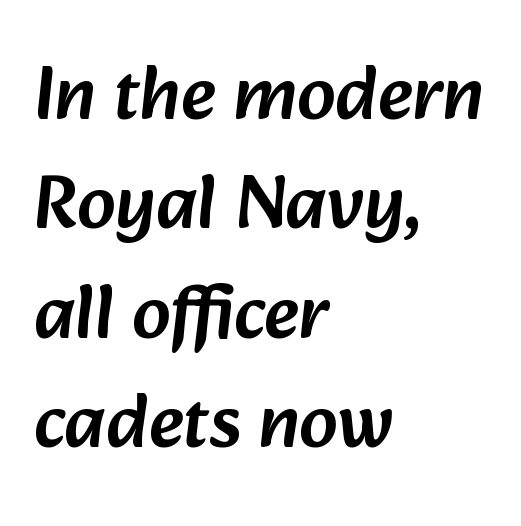
{"serif": "no", "width": "normal", "stroke_contrast": "low", "x_height": "medium", "monospaced": "no", "underline": "no", "align": "left", "line_spacing": "normal", "line_spacing_ratio": 1.44, "letter_spacing": "normal", "letter_spacing_em": 0.0, "glyph_px": 76}
